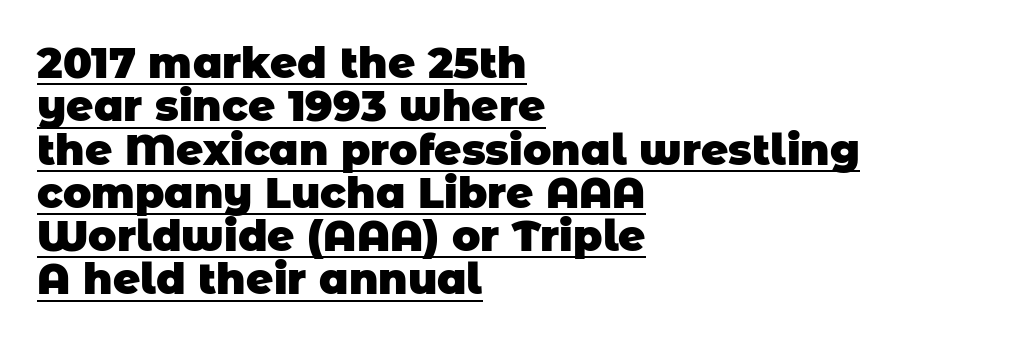
The strokes are fattened all the way to bold. Each letter keeps its own natural width here, so spacing adapts to shape. Casual observation: everything's shoved over to the left. The letters sit at their default tracking, neither squeezed nor spread. Whoever set this chose condensed vertical rhythm over breathing room.
